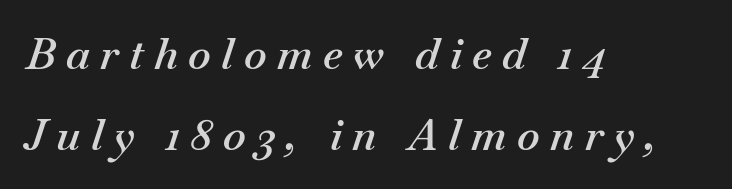
Each line starts at the same left margin while the right side varies. Looks like regular typesetting: each glyph gets only the width it needs. The horizontal fit of the characters is loose and conspicuously gappy. Anything drawn beneath the words? Only blank space.
